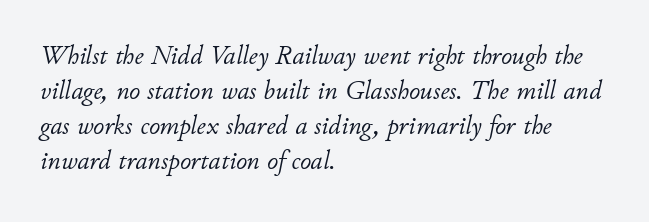
The image shows 27 px text type, italic (leaning right); set left-aligned, normal line spacing (1.3x), normal letter spacing, not underlined.
